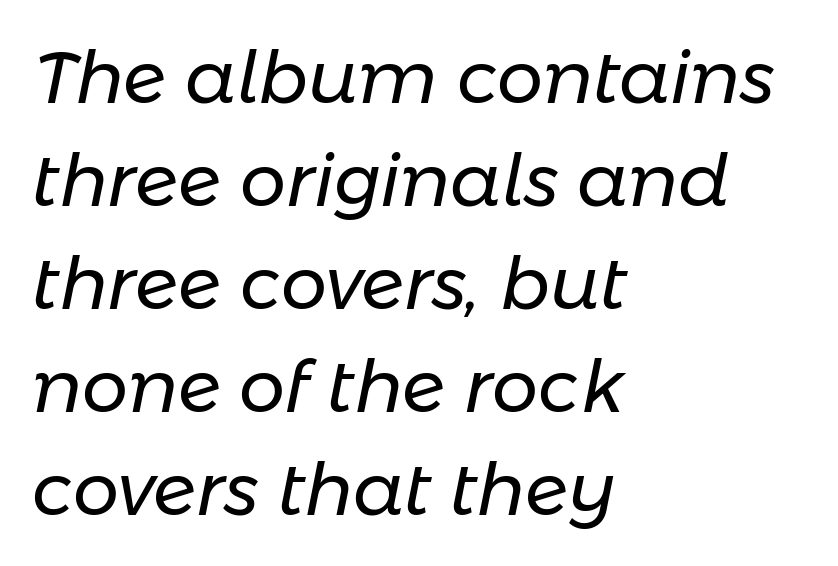
Glyph-to-glyph distance matches everyday printed text. Each line starts at the same left margin while the right side varies. The space beneath each line is pristine and unruled. Leading: standard. Observe the lean: these are italic letterforms. You could not count columns in this text — the font is proportionally spaced.
